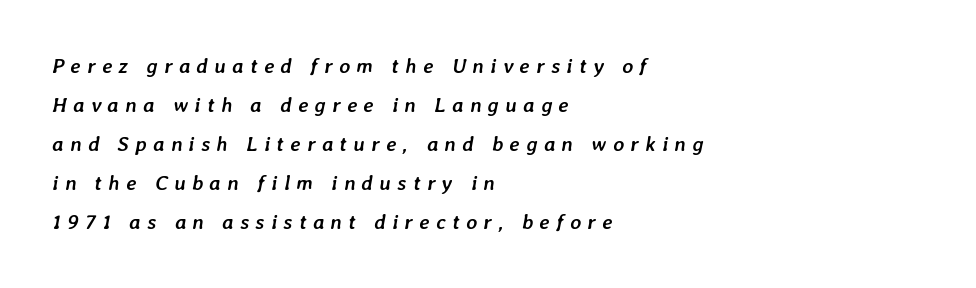
The line texture is sparse and dotted thanks to wide tracking. Stroke thickness is high; the sample reads as a true bold. This sample is left-justified, so line endings fall wherever the words run out. Any mark beneath the type? The region is blank.
